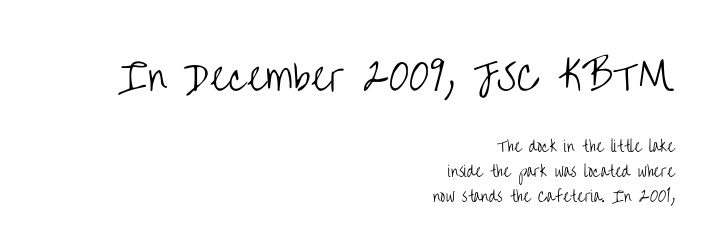
{"serif": "no", "italic": "no", "bold": "no", "weight": "light", "width": "condensed", "stroke_contrast": "low", "x_height": "large", "monospaced": "no", "underline": "no", "align": "right", "line_spacing": "normal", "line_spacing_ratio": 1.68, "letter_spacing": "normal", "letter_spacing_em": 0.0, "larger_block": "first", "size_ratio": 2.47, "glyph_px": 37}
